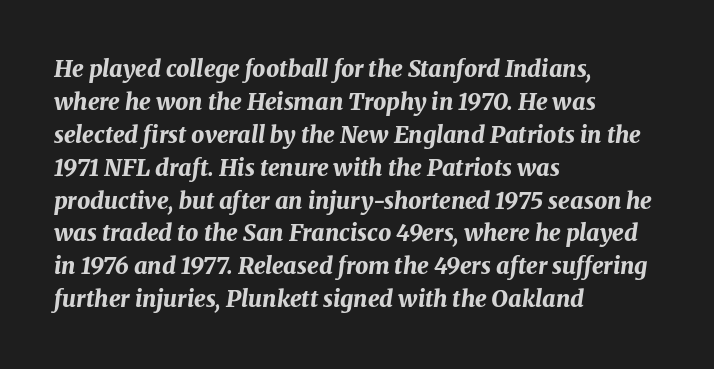
Q: Is the text bold? A: Yes.
Q: Is the text italic (slanted)? A: Yes, it leans right by about 8 degrees.
Q: Is the text underlined? A: No.
Q: How is the paragraph aligned? A: Left-aligned.
Q: Is the spacing between letters normal or unusually wide? A: Normal.
Q: Is the spacing between lines tight, normal or loose? A: Normal.
